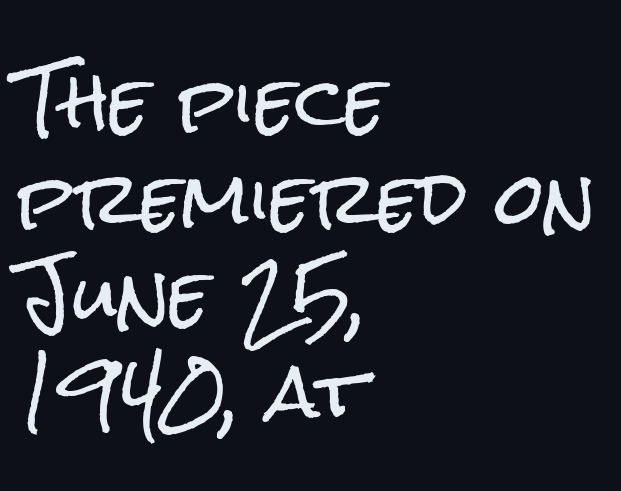
Where is the straight margin? On the left. A typesetter would call this proportional, since set widths differ per character. The font family rendered here belongs to the sans-serif group. The words here are not underlined. In terms of posture, this sample is upright. Caption: standard tracking, unaltered.
